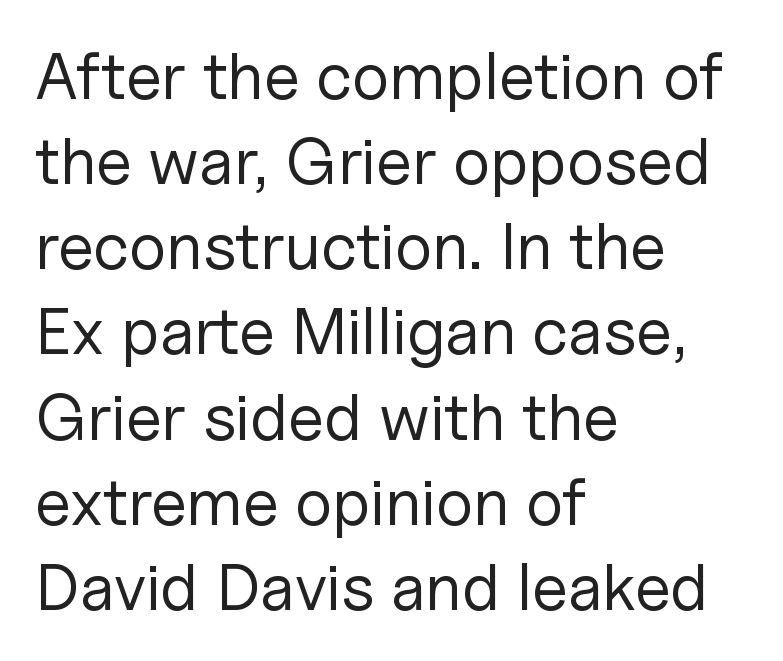
Default kerning and tracking; the words read as compact shapes. Typeset ragged right — the left edge is the straight one. Rule under the text: the space is simply empty. Leading matches the norm, producing a regular column.
